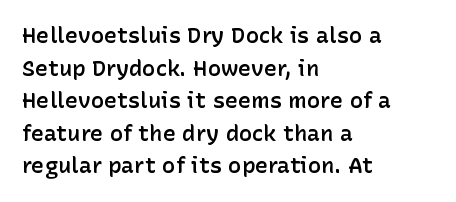
{"italic": "no", "bold": "semi", "underline": "no", "align": "left", "line_spacing": "normal", "line_spacing_ratio": 1.48, "letter_spacing": "normal", "letter_spacing_em": 0.0, "glyph_px": 22}
